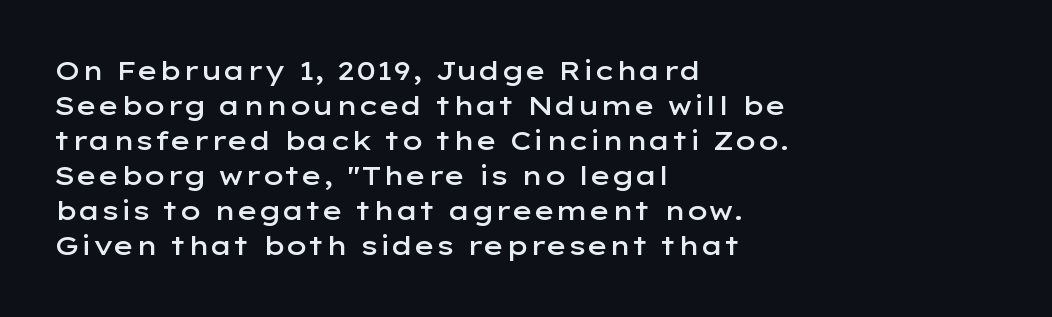
Q: Is the text bold? A: Semi-bold.
Q: Is the text italic (slanted)? A: No, it is upright.
Q: Is the text underlined? A: No.
Q: How is the paragraph aligned? A: Left-aligned.
Q: Is the spacing between letters normal or unusually wide? A: Normal.
Q: Is the spacing between lines tight, normal or loose? A: Normal.
